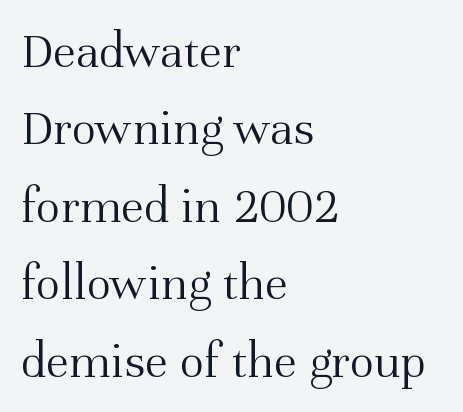
The image shows 52 px light serif type, upright; set left-aligned, normal line spacing (1.49x), normal letter spacing, not underlined; medium stroke contrast and a medium x-height.
